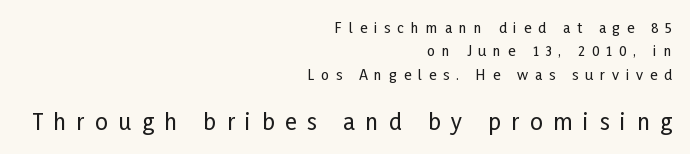
{"italic": "no", "underline": "no", "align": "right", "line_spacing": "normal", "line_spacing_ratio": 1.67, "letter_spacing": "wide", "letter_spacing_em": 0.49, "larger_block": "second", "size_ratio": 1.57, "glyph_px": 22}
